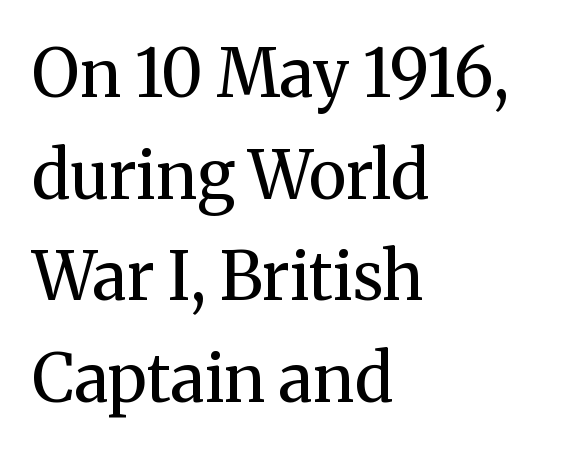
The weight tops out at a normal text grade. The letters carry serifs — small finishing strokes at the ends of their stems. The vertical gap from one line to the next is medium. You could not count columns in this text — the font is proportionally spaced.
